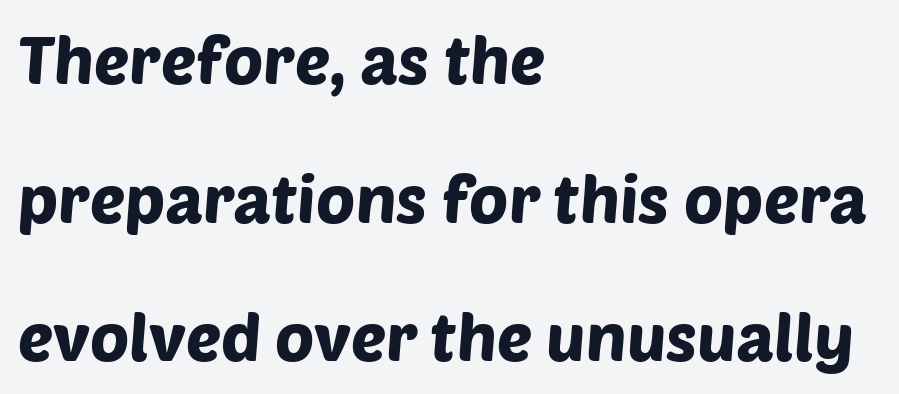
{"serif": "no", "width": "normal", "stroke_contrast": "low", "x_height": "large", "monospaced": "no", "underline": "no", "align": "left", "line_spacing": "loose", "line_spacing_ratio": 2.1, "letter_spacing": "normal", "letter_spacing_em": 0.0, "glyph_px": 66}
